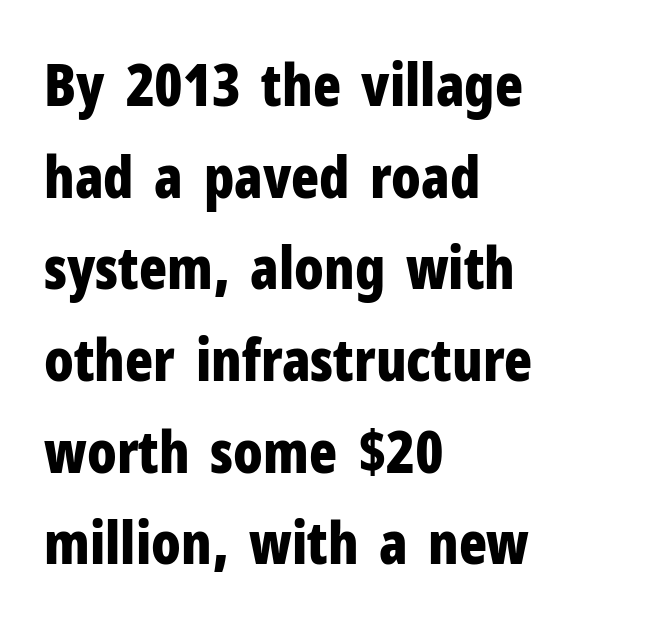
Q: Is the text bold? A: Yes.
Q: Is the text italic (slanted)? A: No, it is upright.
Q: Is the typeface a serif or a sans-serif typeface? A: Sans-serif.
Q: Is the text underlined? A: No.
Q: How is the paragraph aligned? A: Left-aligned.
Q: Is the spacing between letters normal or unusually wide? A: Normal.
Q: Is the spacing between lines tight, normal or loose? A: Normal.
Q: Width (condensed, normal, or wide)? A: Condensed.
Q: Stroke contrast? A: Low.
Q: x-height? A: Medium.
Q: Monospaced? A: No.
